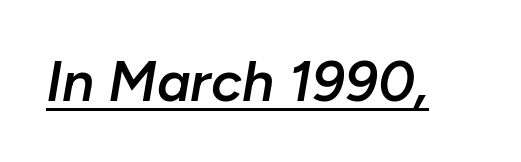
In terms of weight, the rendering is demibold, just under bold. Words appear dense and cohesive because spacing is normal. The whole block is typeset with a tilt. The letters advance in unequal steps, a hallmark of proportional type.
